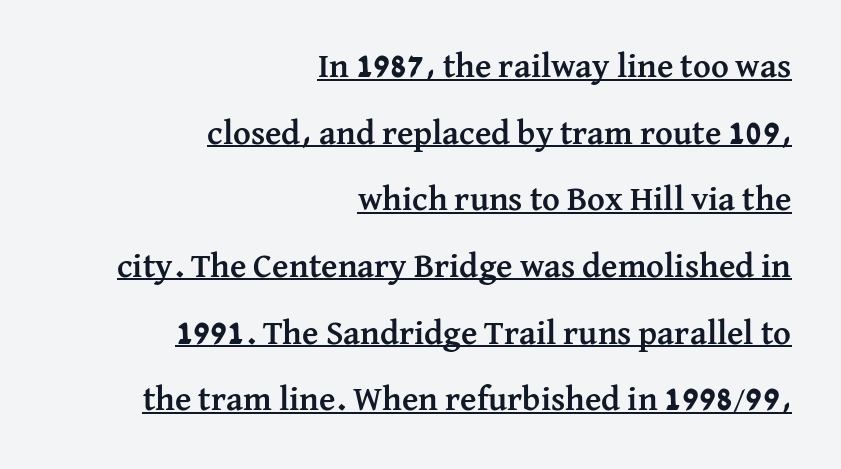
Strong, thick strokes mark this as bold type. Spacing between characters is what you'd get straight out of the box. Look at the bottom of the vertical strokes: they flare into serifs here. Short and long lines alike share a common ending point at right. You can tell it's not italic because the verticals are truly vertical.
